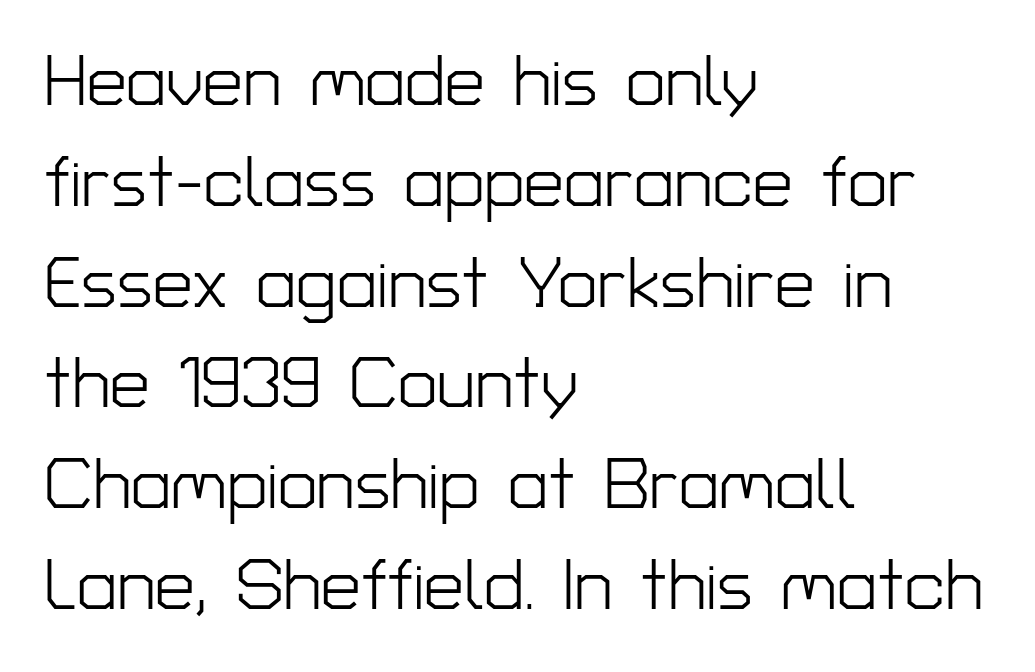
Q: Is the text bold? A: No.
Q: Is the text italic (slanted)? A: No, it is upright.
Q: Is the typeface a serif or a sans-serif typeface? A: Sans-serif.
Q: Is the text underlined? A: No.
Q: How is the paragraph aligned? A: Left-aligned.
Q: Is the spacing between letters normal or unusually wide? A: Normal.
Q: Is the spacing between lines tight, normal or loose? A: Normal.
Q: Width (condensed, normal, or wide)? A: Normal.
Q: Stroke contrast? A: Low.
Q: x-height? A: Medium.
Q: Monospaced? A: No.
